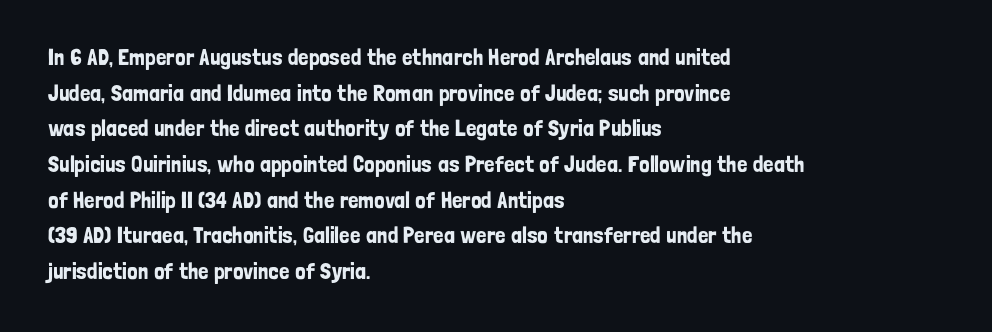
{"italic": "no", "underline": "no", "align": "left", "line_spacing": "normal", "line_spacing_ratio": 1.55, "letter_spacing": "normal", "letter_spacing_em": 0.0, "glyph_px": 23}
